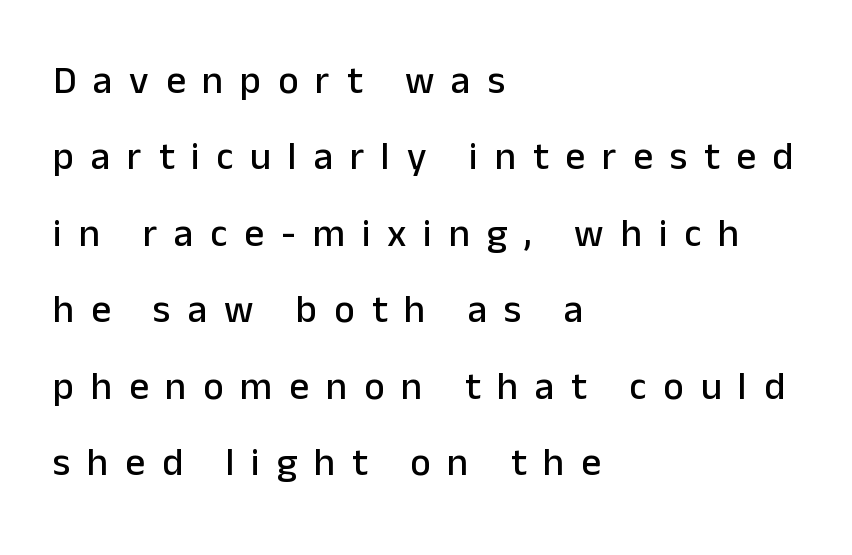
{"serif": "no", "italic": "no", "width": "normal", "stroke_contrast": "low", "x_height": "medium", "monospaced": "no", "underline": "no", "align": "left", "line_spacing": "loose", "line_spacing_ratio": 1.96, "letter_spacing": "wide", "letter_spacing_em": 0.43, "glyph_px": 39}
